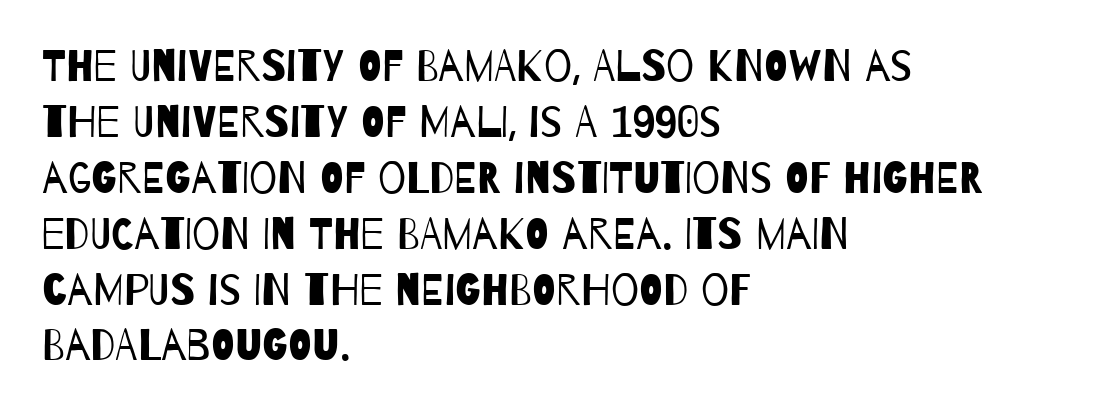
The image shows 44 px regular-weight, condensed sans-serif type; set left-aligned, normal line spacing (1.27x), normal letter spacing, not underlined; low stroke contrast and a large x-height.
